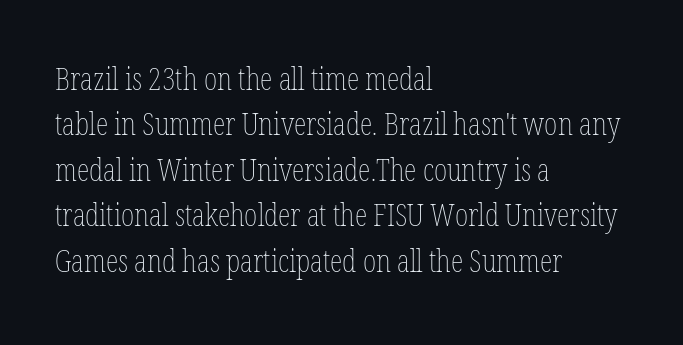
Clear beneath every line of the passage. Italic: no, the glyphs are upright roman. Vertically, the passage feels balanced, rows spaced as you'd expect. Think of a printed novel: that variable character pitch is what you see here. Nobody touched the tracking dial on this one.
